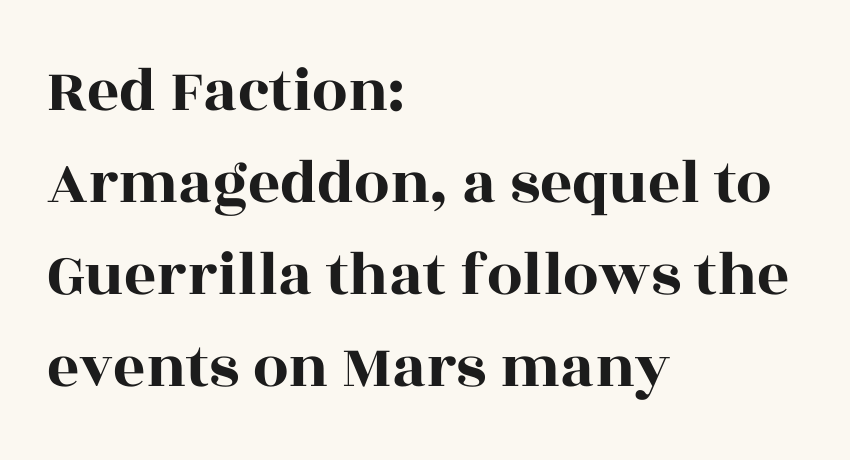
{"serif": "yes", "italic": "no", "width": "wide", "x_height": "large", "monospaced": "no", "underline": "no", "align": "left", "line_spacing": "normal", "line_spacing_ratio": 1.46, "letter_spacing": "normal", "letter_spacing_em": 0.0, "glyph_px": 63}
